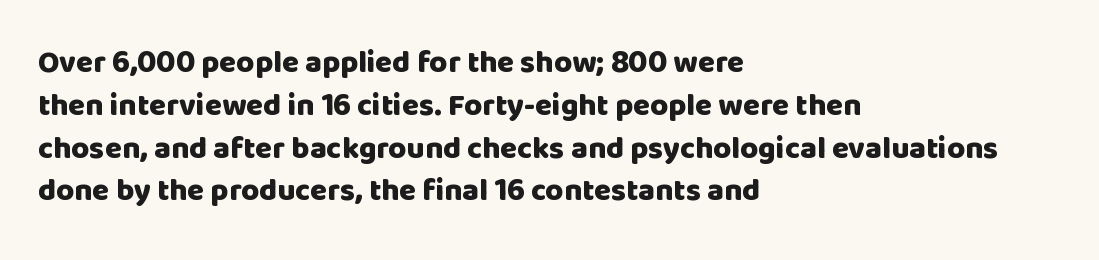
The lettering stays uniformly vertical, giving the passage a roman look. Spacing verdict: proportional, widths tailored to each character. Type without underlining. Here the glyphs are tracked normally, forming tight word shapes. What weight is shown? A full bold with thick strokes.
